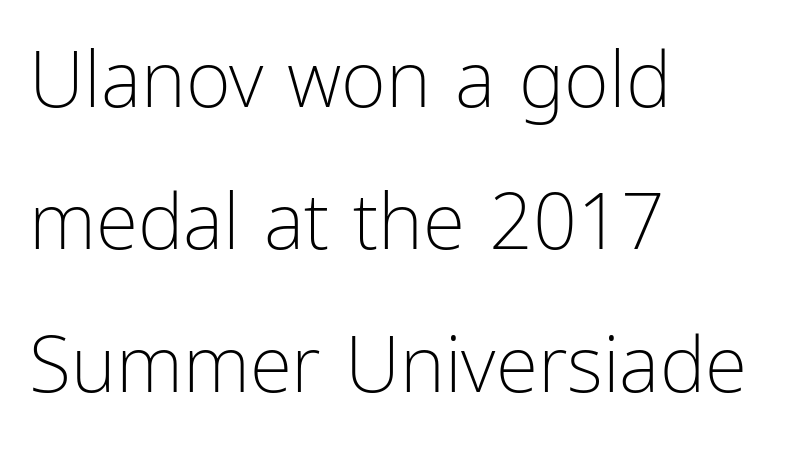
{"serif": "no", "italic": "no", "bold": "no", "weight": "light", "width": "condensed", "stroke_contrast": "low", "x_height": "medium", "monospaced": "no", "underline": "no", "align": "left", "line_spacing_ratio": 1.85, "letter_spacing": "normal", "letter_spacing_em": 0.0, "glyph_px": 77}
